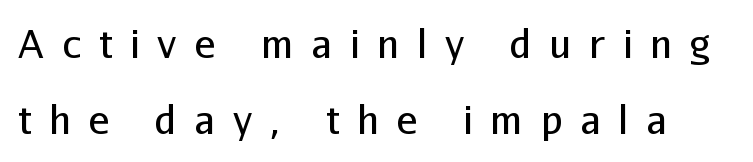
The image shows 39 px regular-weight sans-serif type, upright; set loose line spacing (1.95x), unusually wide letter spacing (+0.46 em), not underlined; low stroke contrast and a medium x-height.
